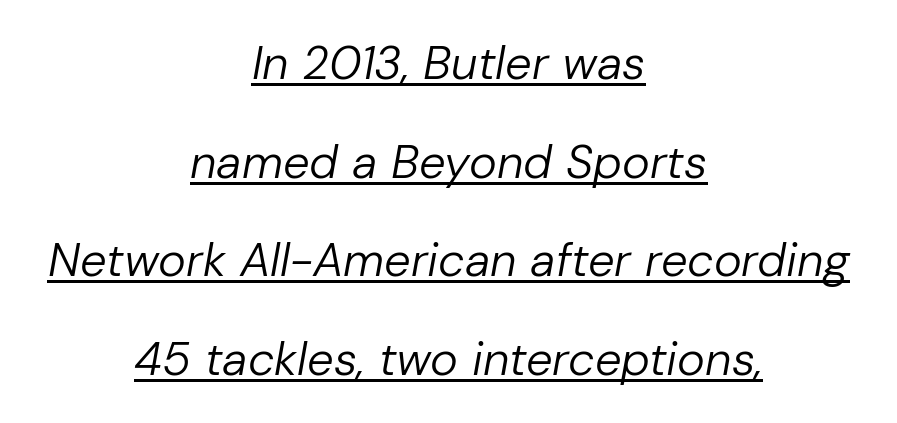
The image shows 47 px regular-weight type, italic (leaning right); set centered, loose line spacing (2.1x), normal letter spacing, underlined; low stroke contrast and a medium x-height.
